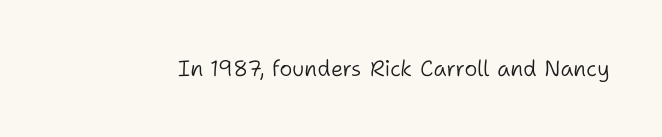
The image shows 22 px text type, upright; set normal letter spacing, not underlined.
